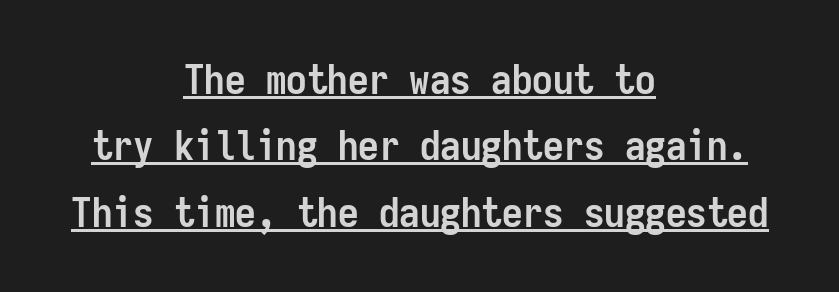
Q: Is the text bold? A: Yes.
Q: Is the text italic (slanted)? A: No, it is upright.
Q: Is the typeface a serif or a sans-serif typeface? A: Sans-serif.
Q: Is the text underlined? A: Yes.
Q: How is the paragraph aligned? A: Centered.
Q: Is the spacing between letters normal or unusually wide? A: Normal.
Q: Is the spacing between lines tight, normal or loose? A: Normal.
Q: Width (condensed, normal, or wide)? A: Condensed.
Q: Stroke contrast? A: Low.
Q: x-height? A: Medium.
Q: Monospaced? A: Yes.
